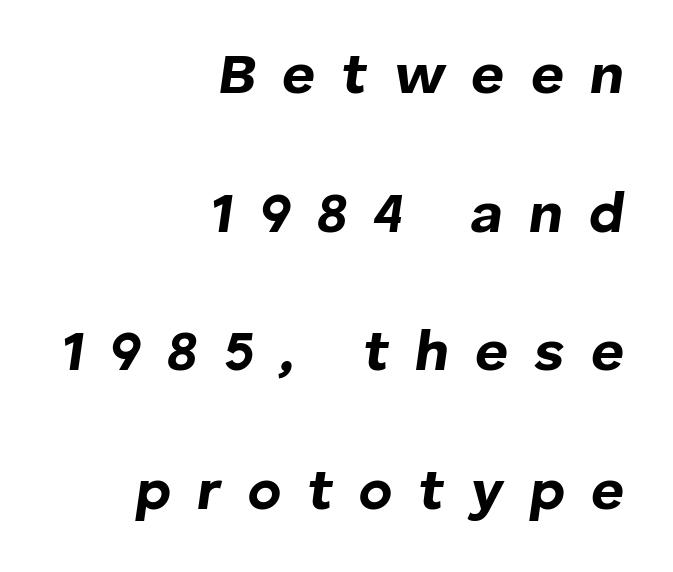
Q: Is the text bold? A: Yes.
Q: Is the text italic (slanted)? A: Yes, it leans right by about 8 degrees.
Q: Is the text underlined? A: No.
Q: How is the paragraph aligned? A: Right-aligned.
Q: Is the spacing between letters normal or unusually wide? A: Unusually wide.
Q: Is the spacing between lines tight, normal or loose? A: Loose.
Q: Width (condensed, normal, or wide)? A: Normal.
Q: Stroke contrast? A: Low.
Q: x-height? A: Medium.
Q: Monospaced? A: No.
